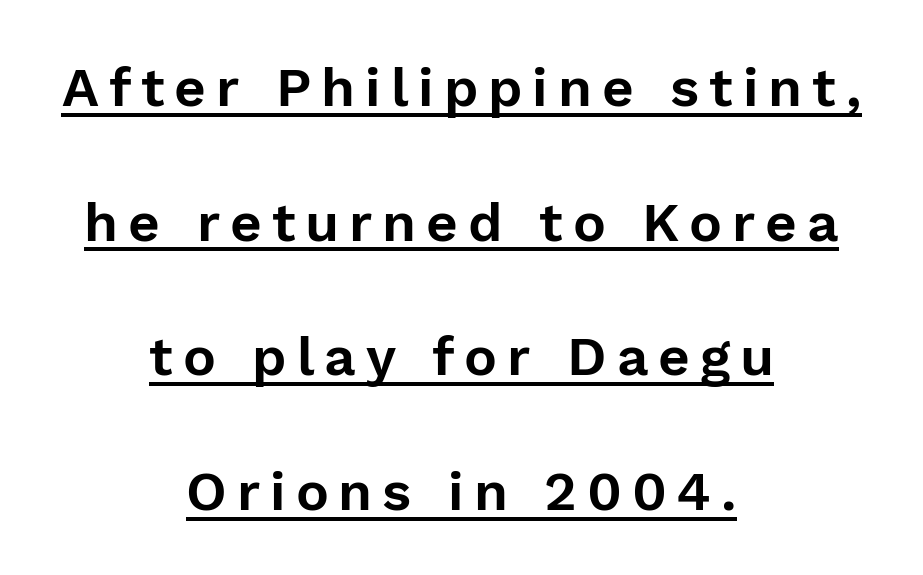
Q: Is the text italic (slanted)? A: No, it is upright.
Q: Is the typeface a serif or a sans-serif typeface? A: Sans-serif.
Q: Is the text underlined? A: Yes.
Q: How is the paragraph aligned? A: Centered.
Q: Is the spacing between lines tight, normal or loose? A: Loose.
Q: Width (condensed, normal, or wide)? A: Normal.
Q: Stroke contrast? A: Low.
Q: x-height? A: Medium.
Q: Monospaced? A: No.
